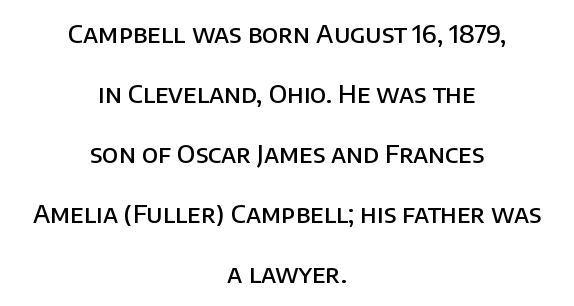
The image shows 25 px text type, upright; set centered, loose line spacing (2.4x), normal letter spacing, not underlined.
